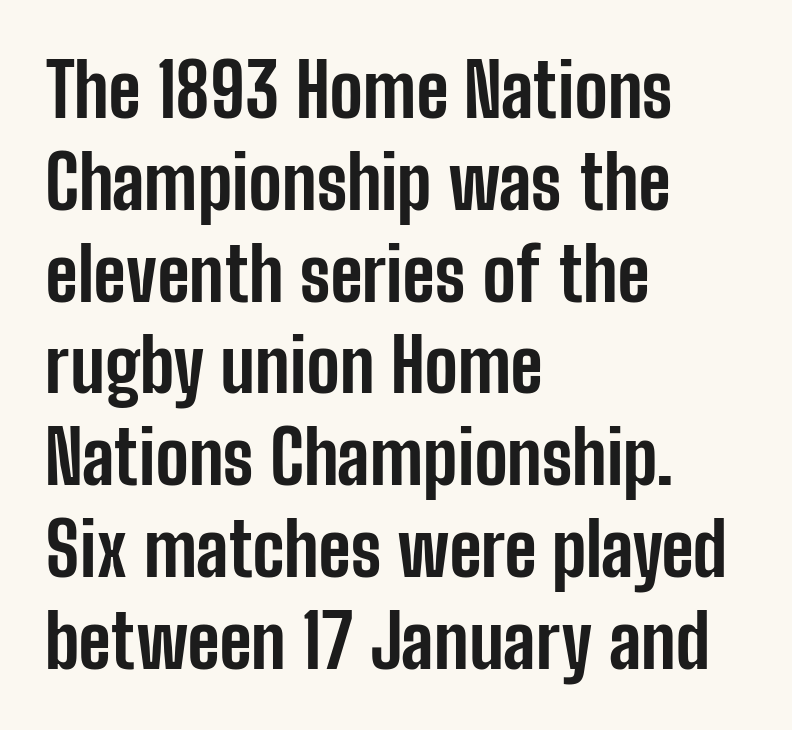
Layout note: lines flush left. Is this a fixed-width face? No — the glyphs have proportional, varying widths. Lines of text with bare space underneath. Stroke thickness is high; the sample reads as a true bold. Nothing unusual about the tracking: characters are spaced as the font intends.
